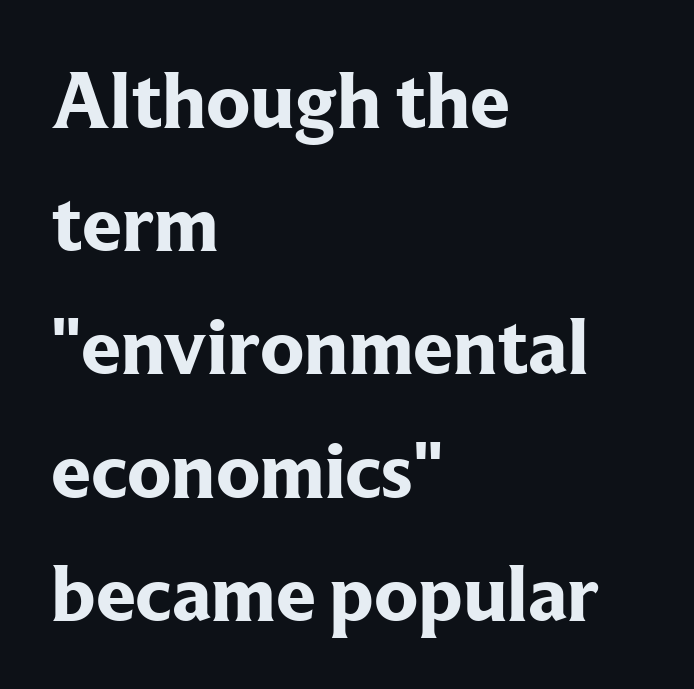
Q: Is the text bold? A: Yes.
Q: Is the text italic (slanted)? A: No, it is upright.
Q: Is the typeface a serif or a sans-serif typeface? A: Serif.
Q: Is the text underlined? A: No.
Q: How is the paragraph aligned? A: Left-aligned.
Q: Is the spacing between letters normal or unusually wide? A: Normal.
Q: Is the spacing between lines tight, normal or loose? A: Normal.
Q: Width (condensed, normal, or wide)? A: Normal.
Q: Stroke contrast? A: Low.
Q: x-height? A: Medium.
Q: Monospaced? A: No.
